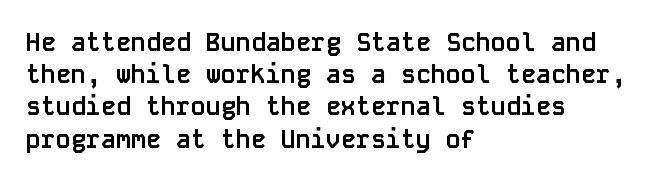
Q: Is the text bold? A: Yes.
Q: Is the text italic (slanted)? A: No, it is upright.
Q: Is the text underlined? A: No.
Q: How is the paragraph aligned? A: Left-aligned.
Q: Is the spacing between letters normal or unusually wide? A: Normal.
Q: Is the spacing between lines tight, normal or loose? A: Normal.
